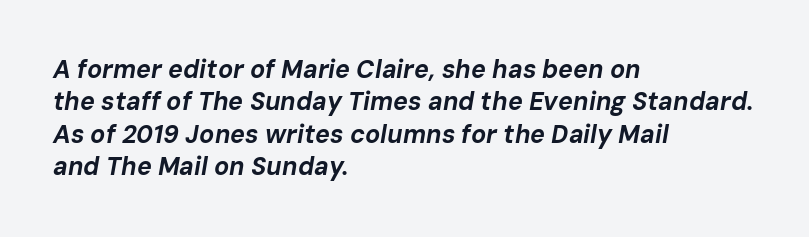
Q: Is the text bold? A: Yes.
Q: Is the text italic (slanted)? A: Yes, it leans right by about 10 degrees.
Q: Is the text underlined? A: No.
Q: How is the paragraph aligned? A: Left-aligned.
Q: Is the spacing between letters normal or unusually wide? A: Normal.
Q: Is the spacing between lines tight, normal or loose? A: Normal.
